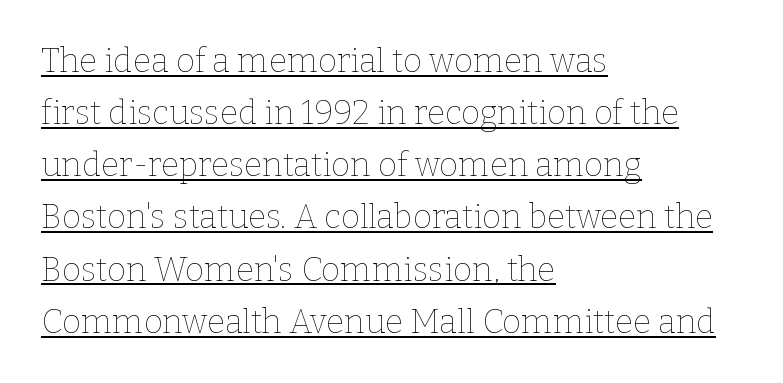
Q: Is the text bold? A: No.
Q: Is the text italic (slanted)? A: No, it is upright.
Q: Is the text underlined? A: Yes.
Q: How is the paragraph aligned? A: Left-aligned.
Q: Is the spacing between letters normal or unusually wide? A: Normal.
Q: Is the spacing between lines tight, normal or loose? A: Normal.
Q: Width (condensed, normal, or wide)? A: Normal.
Q: Stroke contrast? A: Low.
Q: x-height? A: Medium.
Q: Monospaced? A: No.
